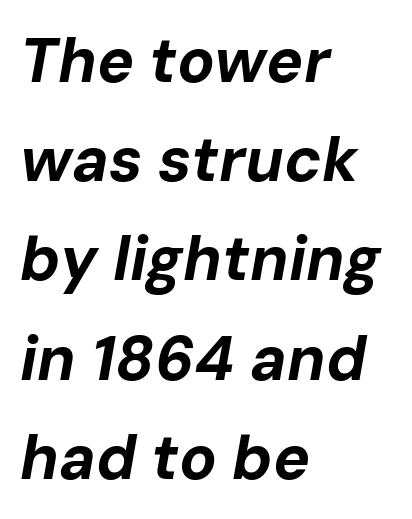
Q: Is the text bold? A: Yes.
Q: Is the text italic (slanted)? A: Yes, it leans right by about 10 degrees.
Q: Is the text underlined? A: No.
Q: How is the paragraph aligned? A: Left-aligned.
Q: Is the spacing between letters normal or unusually wide? A: Normal.
Q: Is the spacing between lines tight, normal or loose? A: Normal.
Q: Width (condensed, normal, or wide)? A: Normal.
Q: Stroke contrast? A: Low.
Q: x-height? A: Medium.
Q: Monospaced? A: No.
